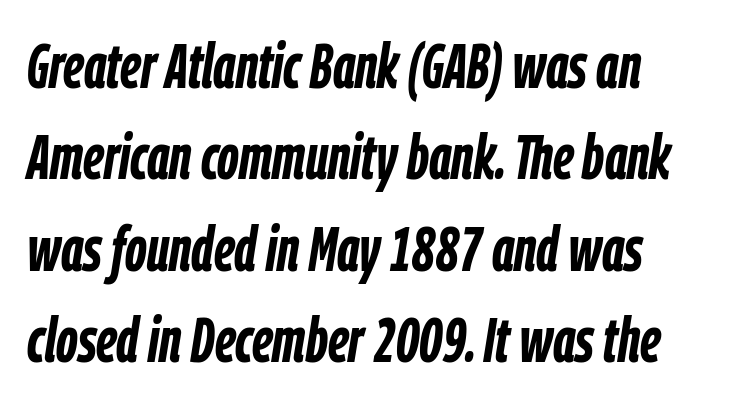
{"italic": "yes", "lean": "right", "slant_degrees": 9, "bold": "yes", "weight": "semibold", "width": "condensed", "stroke_contrast": "low", "x_height": "medium", "monospaced": "no", "underline": "no", "line_spacing": "normal", "line_spacing_ratio": 1.45, "letter_spacing": "normal", "letter_spacing_em": 0.0, "glyph_px": 63}
